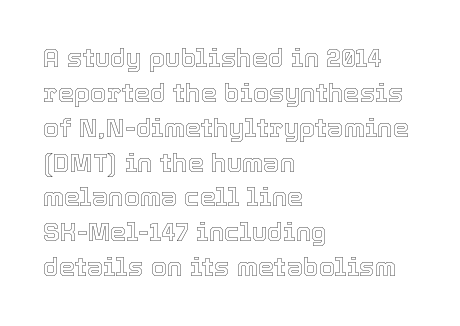
The image shows 26 px text type, upright; set left-aligned, normal line spacing (1.34x), normal letter spacing, not underlined.
